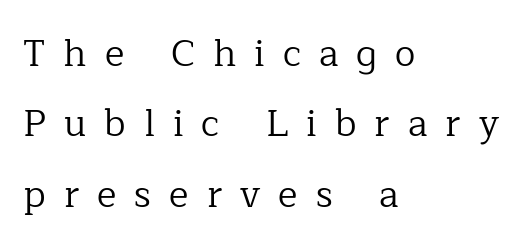
Descenders are the only things crossing below the line. The line-height multiplier appears high, well above default. The ragged edge is on the right, which tells us the setting is flush left. Letter spacing: wide.
